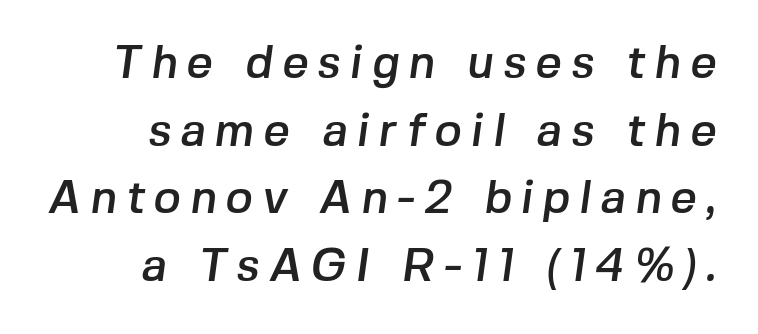
The image shows 46 px sans-serif type; set normal line spacing (1.47x), unusually wide letter spacing (+0.2 em), not underlined; low stroke contrast and a medium x-height.
